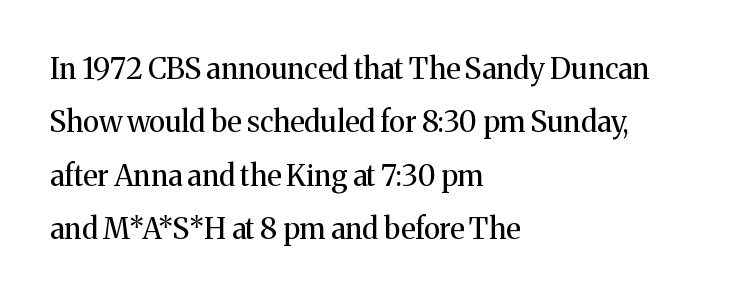
Q: Is the text bold? A: No.
Q: Is the text italic (slanted)? A: No, it is upright.
Q: Is the typeface a serif or a sans-serif typeface? A: Serif.
Q: Is the text underlined? A: No.
Q: How is the paragraph aligned? A: Left-aligned.
Q: Is the spacing between letters normal or unusually wide? A: Normal.
Q: Width (condensed, normal, or wide)? A: Normal.
Q: Stroke contrast? A: Medium.
Q: x-height? A: Medium.
Q: Monospaced? A: No.
